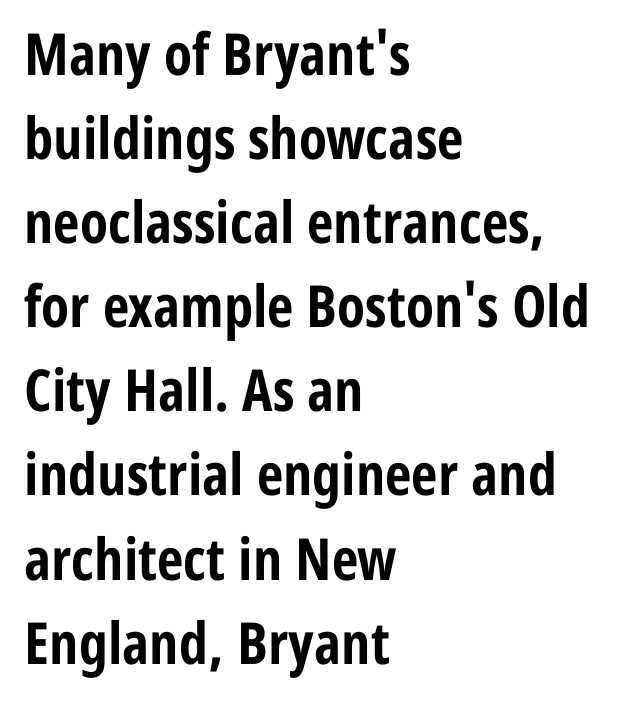
Does the type have serifs? No, each stem ends abruptly. Anything drawn beneath the words? Only blank space. Compared with an ordinary text face, these strokes are far heavier — a full bold. Inter-character spacing is left at the font's built-in metrics. The compositor pushed each line to the left boundary. Looks like regular typesetting: each glyph gets only the width it needs.
